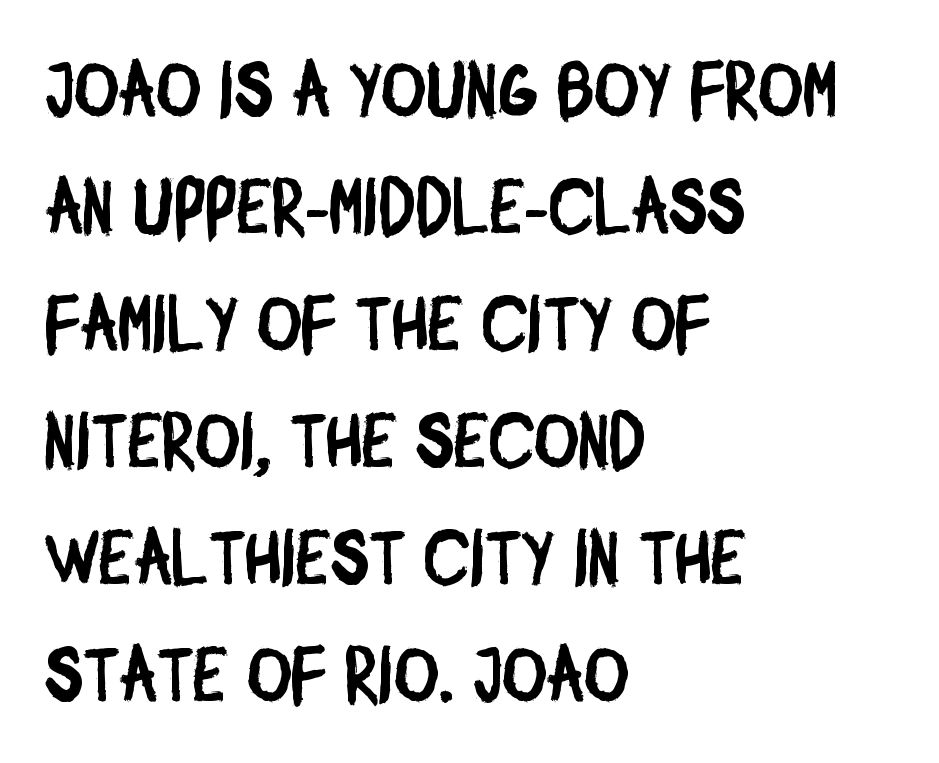
The image shows 76 px condensed sans-serif type; set left-aligned, normal line spacing (1.54x), normal letter spacing, not underlined; low stroke contrast and a large x-height.
